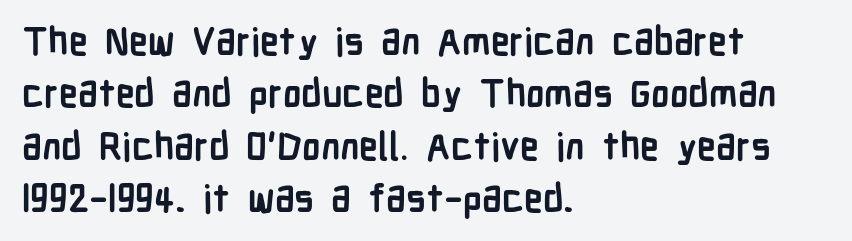
{"serif": "no", "italic": "no", "bold": "yes", "weight": "semibold", "width": "condensed", "stroke_contrast": "low", "x_height": "medium", "monospaced": "no", "underline": "no", "align": "left", "line_spacing": "normal", "line_spacing_ratio": 1.38, "letter_spacing": "normal", "letter_spacing_em": 0.0, "glyph_px": 38}
